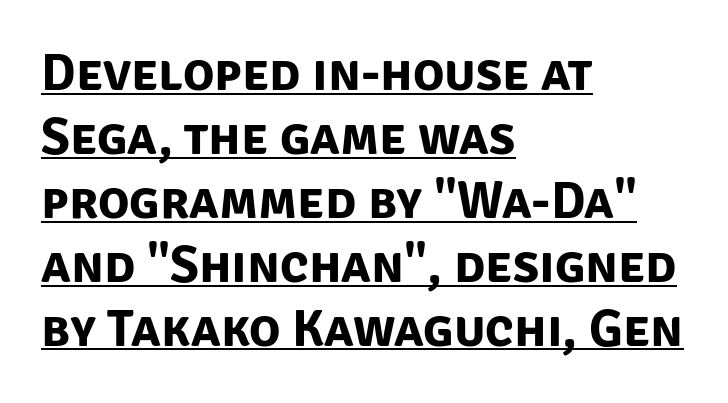
Q: Is the text bold? A: Yes.
Q: Is the typeface a serif or a sans-serif typeface? A: Sans-serif.
Q: Is the text underlined? A: Yes.
Q: How is the paragraph aligned? A: Left-aligned.
Q: Is the spacing between letters normal or unusually wide? A: Normal.
Q: Width (condensed, normal, or wide)? A: Normal.
Q: Stroke contrast? A: Low.
Q: x-height? A: Large.
Q: Monospaced? A: No.
